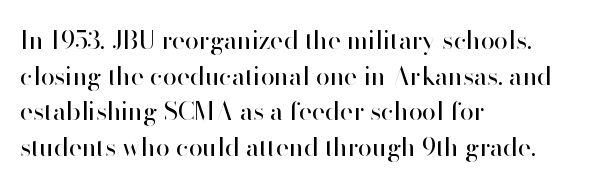
{"italic": "no", "bold": "no", "underline": "no", "align": "left", "line_spacing": "normal", "line_spacing_ratio": 1.43, "letter_spacing": "normal", "letter_spacing_em": 0.0, "glyph_px": 25}
